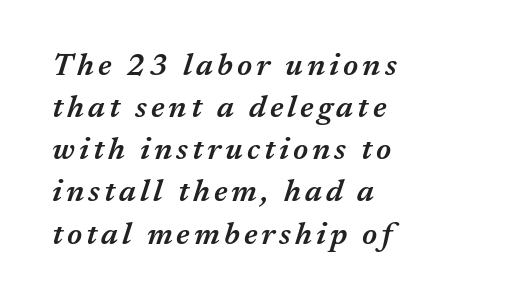
{"italic": "yes", "lean": "right", "slant_degrees": 17, "bold": "semi", "weight": "semibold", "width": "normal", "stroke_contrast": "medium", "x_height": "medium", "monospaced": "no", "underline": "no", "align": "left", "line_spacing": "normal", "line_spacing_ratio": 1.36, "glyph_px": 31}
